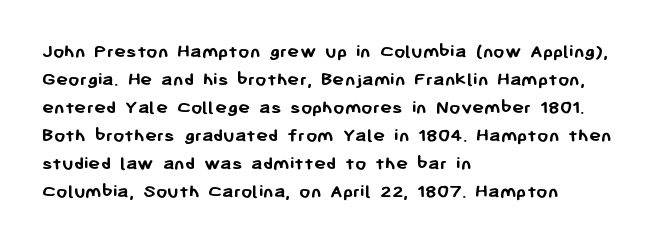
Q: Is the text bold? A: Yes.
Q: Is the text italic (slanted)? A: No, it is upright.
Q: Is the text underlined? A: No.
Q: How is the paragraph aligned? A: Left-aligned.
Q: Is the spacing between letters normal or unusually wide? A: Normal.
Q: Is the spacing between lines tight, normal or loose? A: Normal.
